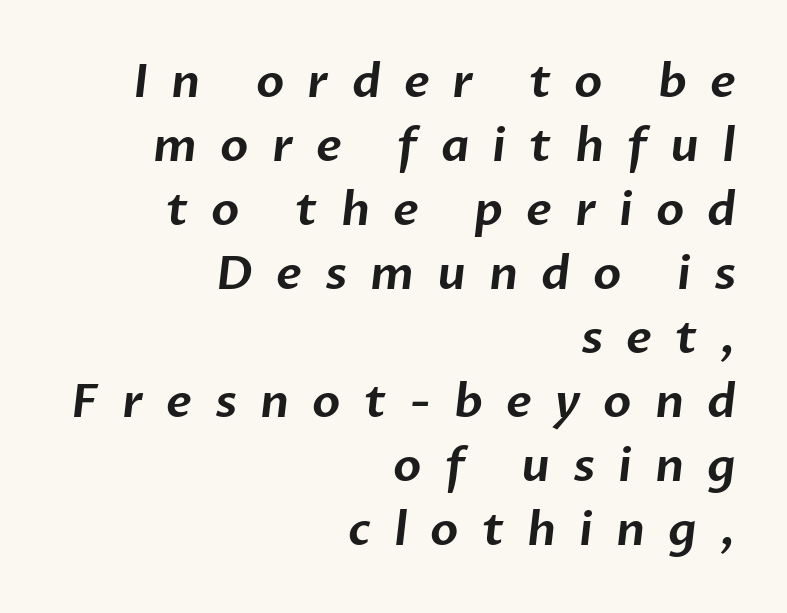
The image shows 46 px sans-serif type; set right-aligned, normal line spacing (1.39x), unusually wide letter spacing (+0.5 em), not underlined; low stroke contrast and a medium x-height.
